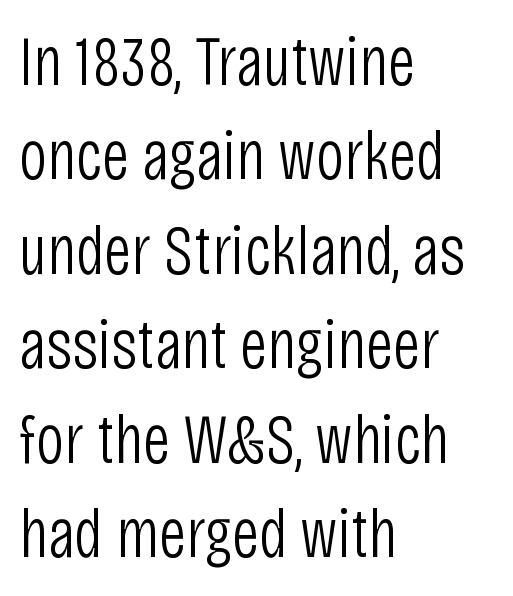
The setting favours the left margin, as ordinary paragraphs usually do. The passage shown is typeset with a sans-serif family. Is this a heavy cut? Hardly; it is regular or lighter. Vertical spacing — default. Underlining? Definitely not there.
